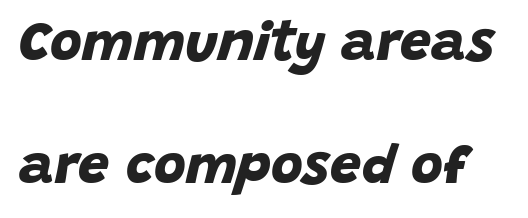
{"serif": "no", "bold": "yes", "weight": "bold", "width": "normal", "stroke_contrast": "low", "x_height": "large", "monospaced": "no", "underline": "no", "line_spacing": "loose", "line_spacing_ratio": 2.24, "letter_spacing": "normal", "letter_spacing_em": 0.0, "glyph_px": 55}
